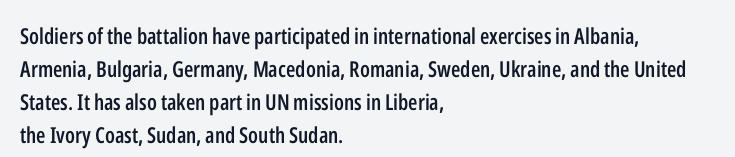
Ascenders rise straight up at ninety degrees. No word sits above an underline. Casual observation: everything's shoved over to the left. Between one letter and the next there's only the usual sliver of space.
